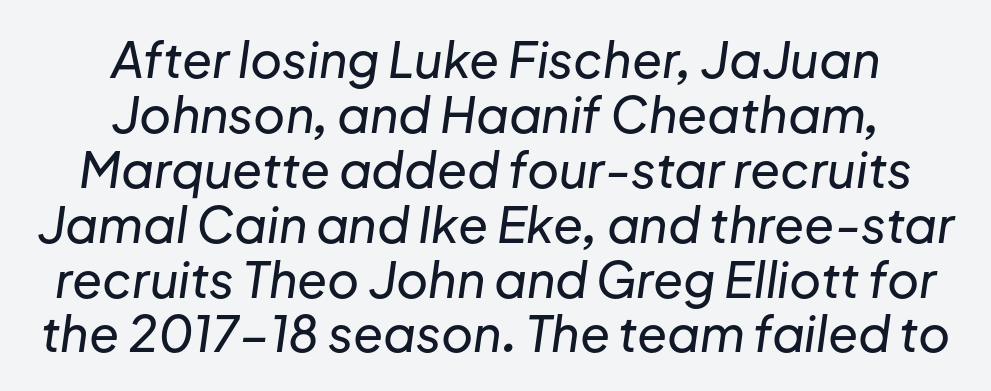
{"italic": "yes", "lean": "right", "slant_degrees": 8, "width": "normal", "stroke_contrast": "low", "x_height": "medium", "monospaced": "no", "underline": "no", "align": "center", "line_spacing": "tight", "line_spacing_ratio": 1.12, "letter_spacing": "normal", "letter_spacing_em": 0.0, "glyph_px": 49}
